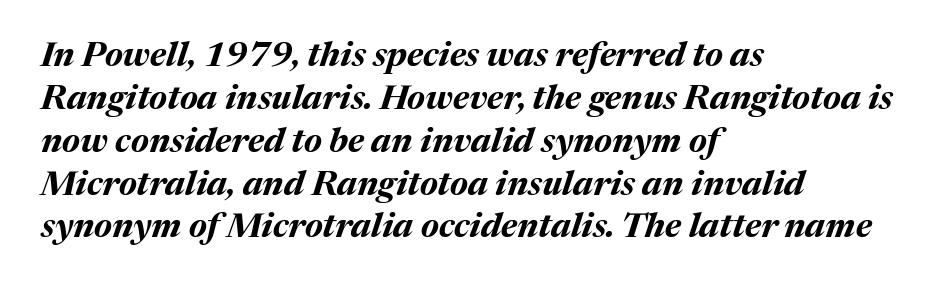
Normally led — the rows are evenly, conventionally spaced. Between one letter and the next there's only the usual sliver of space. All the whitespace from short lines collects on the right. Plain, unruled lines of type. Every character sits at an angle, as italics do. Each glyph is drawn with heavy, bold strokes.
